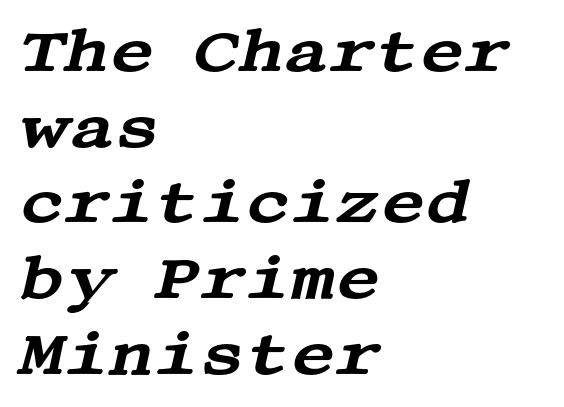
The image shows 61 px wide serif type, italic (leaning right); set left-aligned, line spacing 1.24x, normal letter spacing, not underlined; medium stroke contrast and a large x-height.
